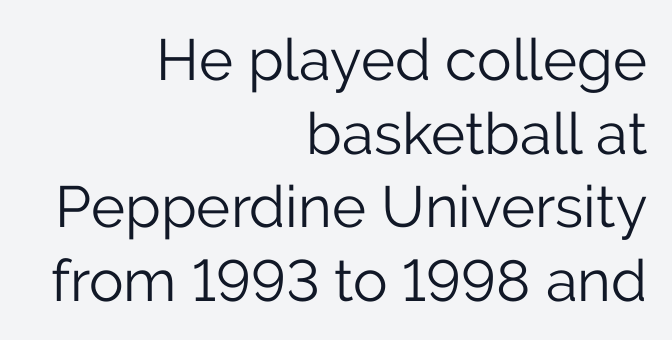
{"serif": "no", "italic": "no", "bold": "no", "weight": "light", "width": "normal", "stroke_contrast": "low", "x_height": "medium", "monospaced": "no", "underline": "no", "align": "right", "line_spacing": "normal", "line_spacing_ratio": 1.27, "letter_spacing": "normal", "letter_spacing_em": 0.0, "glyph_px": 58}
